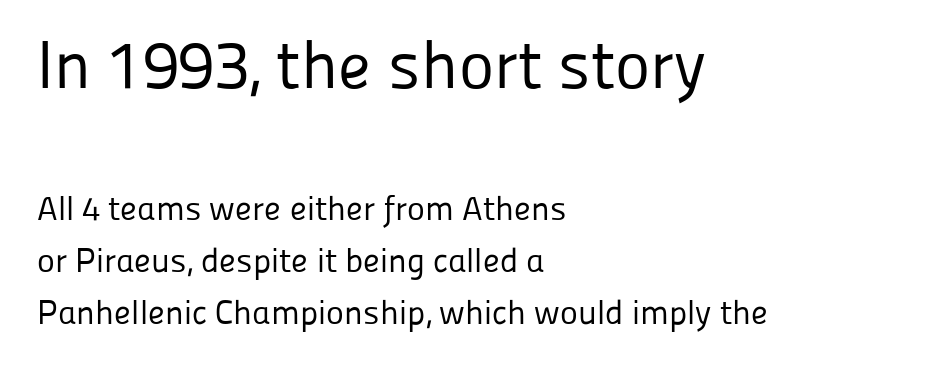
The image shows 67 px regular-weight sans-serif type, upright; set left-aligned, normal line spacing (1.54x), normal letter spacing, not underlined; the first (top) block is 1.97x larger; low stroke contrast and a medium x-height.
